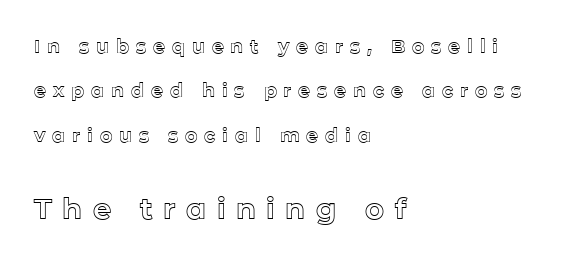
{"italic": "no", "width": "normal", "x_height": "medium", "monospaced": "no", "underline": "no", "align": "left", "line_spacing": "loose", "line_spacing_ratio": 2.33, "letter_spacing": "wide", "letter_spacing_em": 0.36, "larger_block": "second", "size_ratio": 1.53, "glyph_px": 29}
